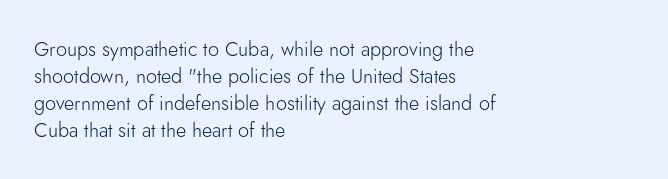
This sample uses an upright cut, with every glyph sitting square on the baseline. Reading down the column, the eye jumps a familiar distance to each next line. The horizontal fit of the characters is conventional and even. This is not heavy type; no bold has been used.
